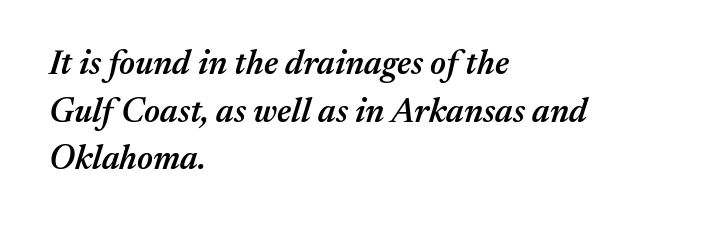
Which margin do the lines hug? The left one — the right edge is uneven. If you drew a line through each stem, it would be angled. A bit beefed up — I'd call it semibold rather than bold. Spacing verdict: proportional, widths tailored to each character. Reading down the column, the eye jumps a familiar distance to each next line. Observe the ordinary spacing: letters are neighbours, not strangers.
